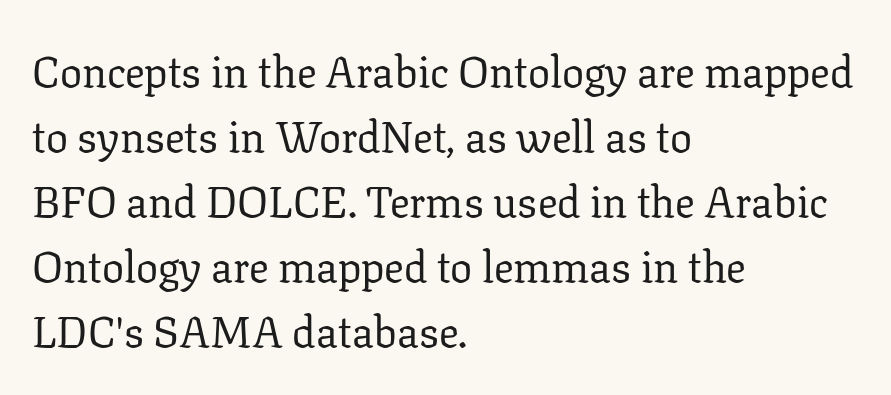
Descenders are the only things crossing below the line. A classic flush-left, rag-right setting is used for this passage. The passage shown stacks its lines at a standard gap. You could not count columns in this text — the font is proportionally spaced.
